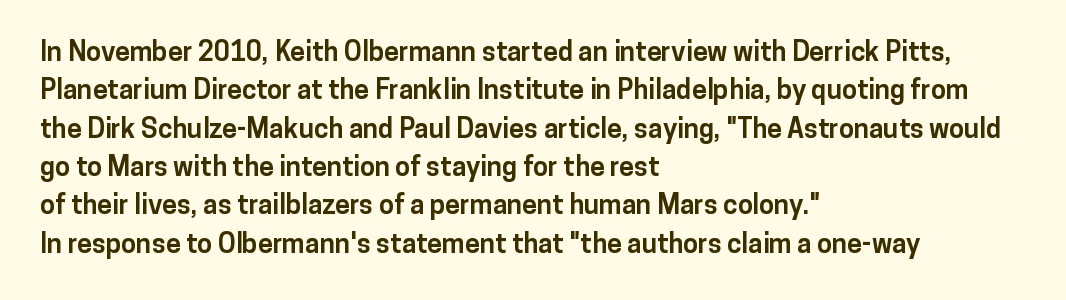
{"italic": "no", "bold": "yes", "underline": "no", "align": "left", "line_spacing": "normal", "line_spacing_ratio": 1.42, "letter_spacing": "normal", "letter_spacing_em": 0.0, "glyph_px": 27}
